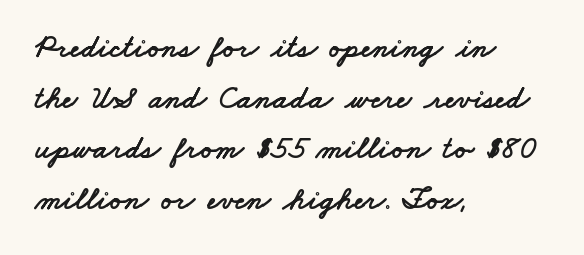
Check the space under the baseline: it is left empty. Rows of type keep a routine distance in the vertical direction. Spacing between characters is what you'd get straight out of the box. The passage is arranged the way most books set body copy — flush left. Proportional: the letters do not fall into vertical columns. The font family rendered here belongs to the sans-serif group.
